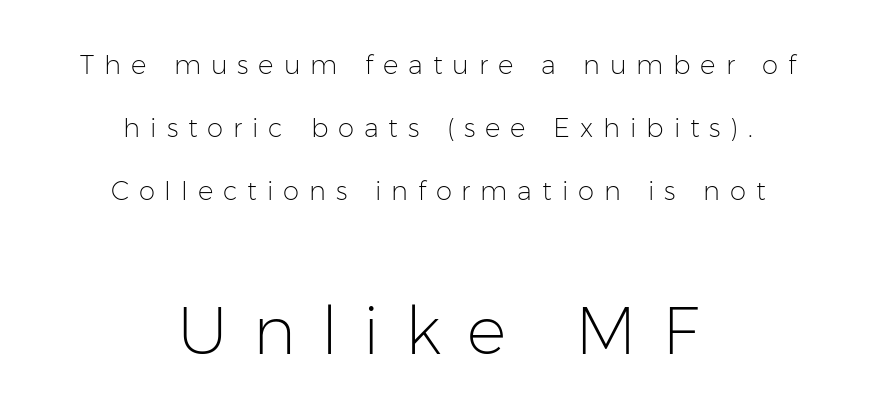
Q: Is the text bold? A: No.
Q: Is the text italic (slanted)? A: No, it is upright.
Q: Is the typeface a serif or a sans-serif typeface? A: Sans-serif.
Q: Is the text underlined? A: No.
Q: How is the paragraph aligned? A: Centered.
Q: Is the spacing between letters normal or unusually wide? A: Unusually wide.
Q: Is the spacing between lines tight, normal or loose? A: Loose.
Q: Which block of text is set in a larger size, the first (top) or the second (bottom)? A: The second (bottom) one.
Q: Width (condensed, normal, or wide)? A: Normal.
Q: Stroke contrast? A: Low.
Q: x-height? A: Medium.
Q: Monospaced? A: No.
